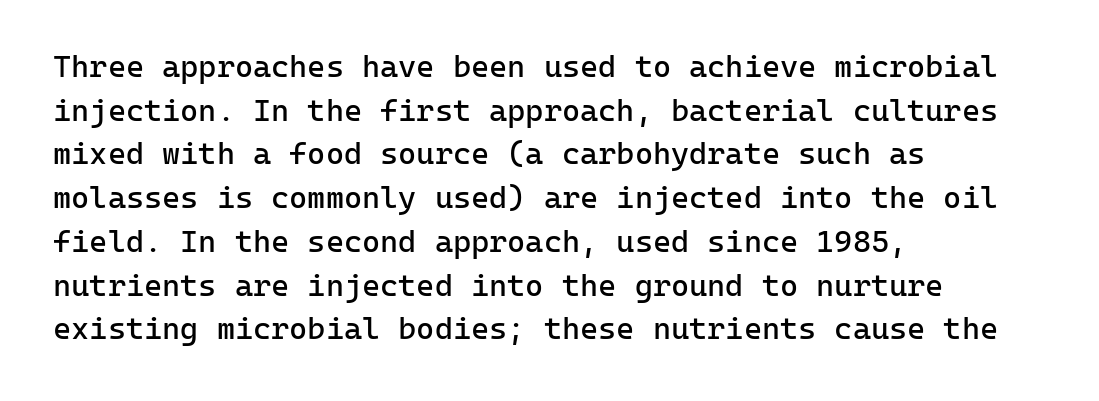
Q: Is the text bold? A: No.
Q: Is the text italic (slanted)? A: No, it is upright.
Q: Is the typeface a serif or a sans-serif typeface? A: Sans-serif.
Q: Is the text underlined? A: No.
Q: How is the paragraph aligned? A: Left-aligned.
Q: Is the spacing between letters normal or unusually wide? A: Normal.
Q: Is the spacing between lines tight, normal or loose? A: Normal.
Q: Width (condensed, normal, or wide)? A: Normal.
Q: Stroke contrast? A: Low.
Q: x-height? A: Medium.
Q: Monospaced? A: Yes.
